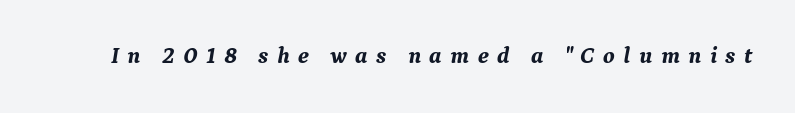
The image shows 23 px bold type, italic (leaning right); set unusually wide letter spacing (+0.36 em), not underlined.
